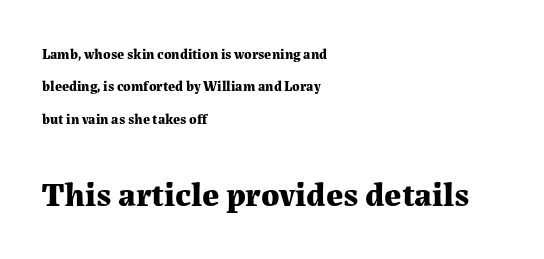
{"serif": "yes", "italic": "no", "bold": "yes", "weight": "bold", "width": "normal", "stroke_contrast": "medium", "x_height": "medium", "monospaced": "no", "underline": "no", "align": "left", "line_spacing": "loose", "line_spacing_ratio": 2.32, "letter_spacing": "normal", "letter_spacing_em": 0.0, "larger_block": "second", "size_ratio": 2.43, "glyph_px": 34}
